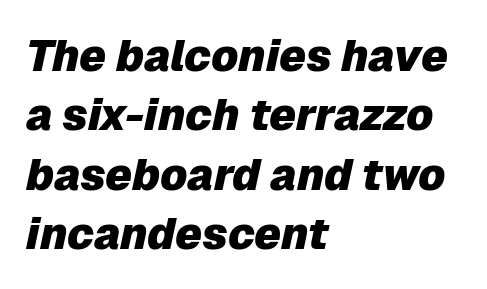
{"italic": "yes", "lean": "right", "slant_degrees": 12, "bold": "yes", "weight": "heavy", "width": "normal", "stroke_contrast": "low", "x_height": "medium", "monospaced": "no", "underline": "no", "align": "left", "line_spacing": "normal", "line_spacing_ratio": 1.35, "letter_spacing": "normal", "letter_spacing_em": 0.0, "glyph_px": 44}
